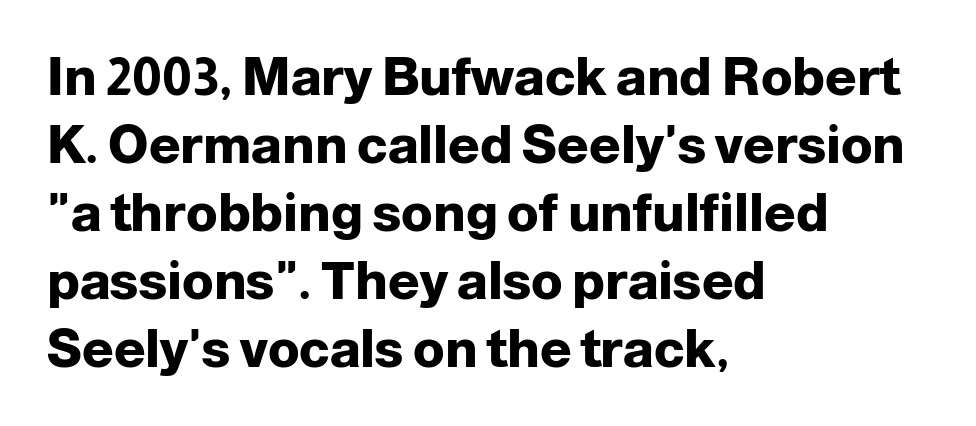
Q: Is the text bold? A: Yes.
Q: Is the text italic (slanted)? A: No, it is upright.
Q: Is the typeface a serif or a sans-serif typeface? A: Sans-serif.
Q: Is the text underlined? A: No.
Q: How is the paragraph aligned? A: Left-aligned.
Q: Is the spacing between letters normal or unusually wide? A: Normal.
Q: Is the spacing between lines tight, normal or loose? A: Normal.
Q: Width (condensed, normal, or wide)? A: Normal.
Q: Stroke contrast? A: Low.
Q: x-height? A: Medium.
Q: Monospaced? A: No.
